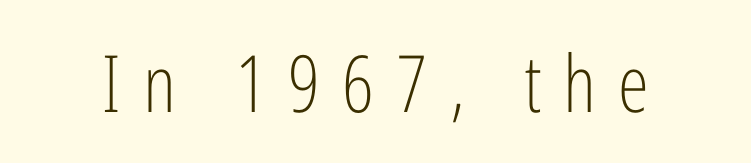
{"serif": "no", "italic": "no", "bold": "no", "weight": "light", "width": "condensed", "stroke_contrast": "low", "x_height": "medium", "monospaced": "no", "underline": "no", "letter_spacing": "wide", "letter_spacing_em": 0.28, "glyph_px": 79}
